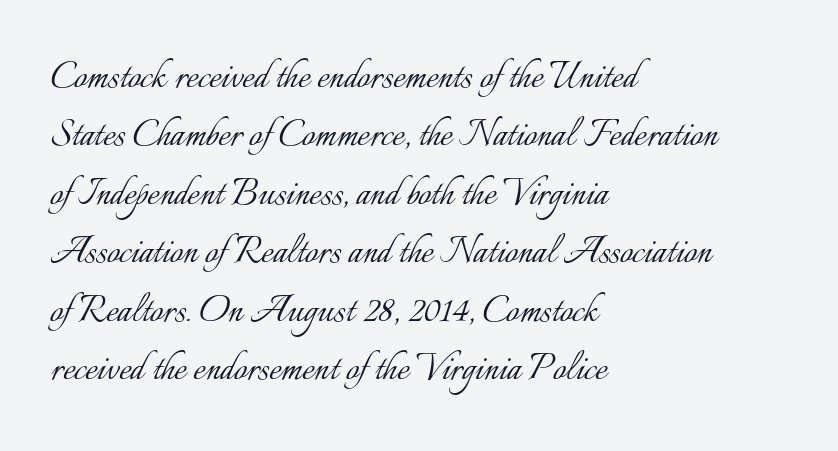
{"bold": "no", "weight": "light", "width": "normal", "stroke_contrast": "low", "x_height": "small", "monospaced": "no", "underline": "no", "align": "left", "line_spacing": "normal", "line_spacing_ratio": 1.27, "letter_spacing": "normal", "letter_spacing_em": 0.0, "glyph_px": 46}
